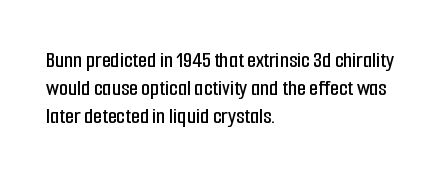
Q: Is the text italic (slanted)? A: No, it is upright.
Q: Is the text underlined? A: No.
Q: How is the paragraph aligned? A: Left-aligned.
Q: Is the spacing between letters normal or unusually wide? A: Normal.
